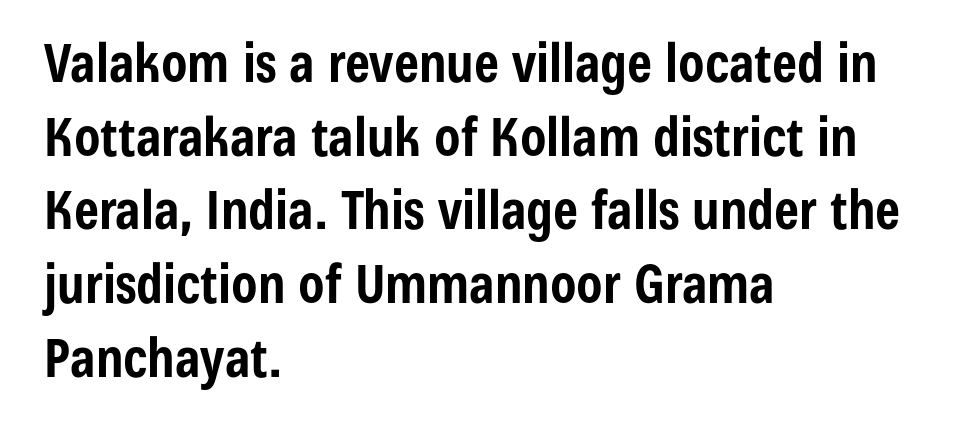
{"serif": "no", "italic": "no", "bold": "yes", "weight": "bold", "width": "condensed", "stroke_contrast": "low", "x_height": "medium", "monospaced": "no", "underline": "no", "align": "left", "line_spacing": "normal", "line_spacing_ratio": 1.39, "letter_spacing": "normal", "letter_spacing_em": 0.0, "glyph_px": 53}
